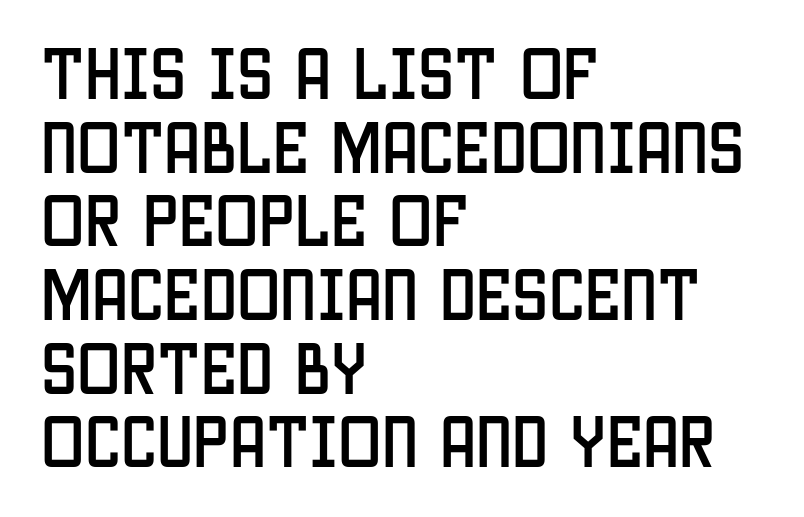
The image shows 58 px condensed sans-serif type, upright; set left-aligned, normal line spacing (1.27x), normal letter spacing, not underlined; low stroke contrast and a large x-height.
